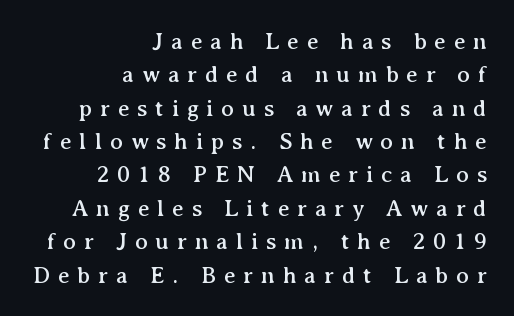
The image shows 24 px text type, upright; set right-aligned, normal line spacing (1.39x), unusually wide letter spacing (+0.32 em), not underlined.
